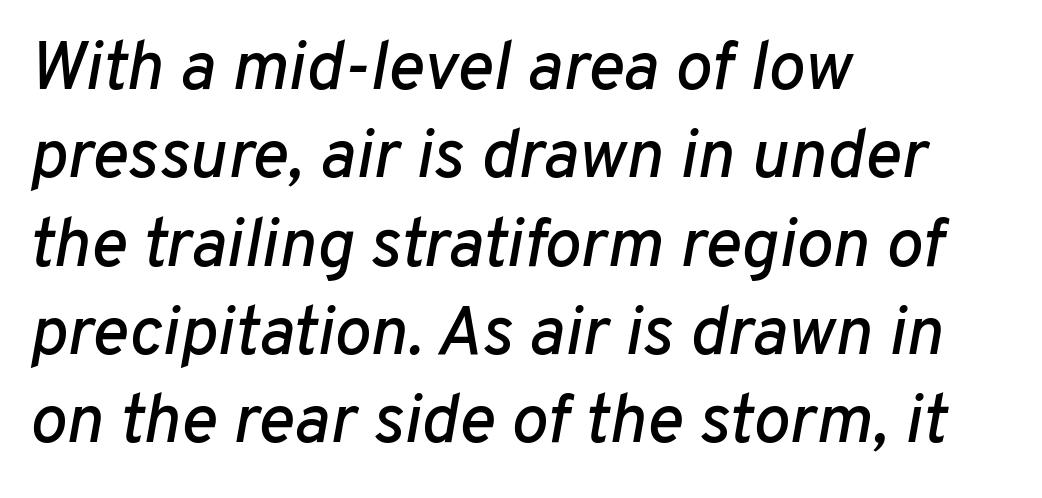
{"italic": "yes", "lean": "right", "slant_degrees": 10, "width": "normal", "stroke_contrast": "low", "x_height": "medium", "monospaced": "no", "underline": "no", "align": "left", "line_spacing": "normal", "line_spacing_ratio": 1.28, "letter_spacing": "normal", "letter_spacing_em": 0.0, "glyph_px": 69}
